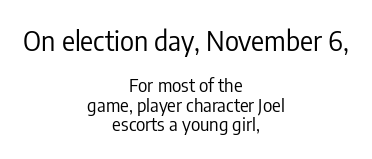
Q: Is the text bold? A: No.
Q: Is the text italic (slanted)? A: No, it is upright.
Q: Is the text underlined? A: No.
Q: How is the paragraph aligned? A: Centered.
Q: Is the spacing between letters normal or unusually wide? A: Normal.
Q: Is the spacing between lines tight, normal or loose? A: Tight.
Q: Which block of text is set in a larger size, the first (top) or the second (bottom)? A: The first (top) one.
